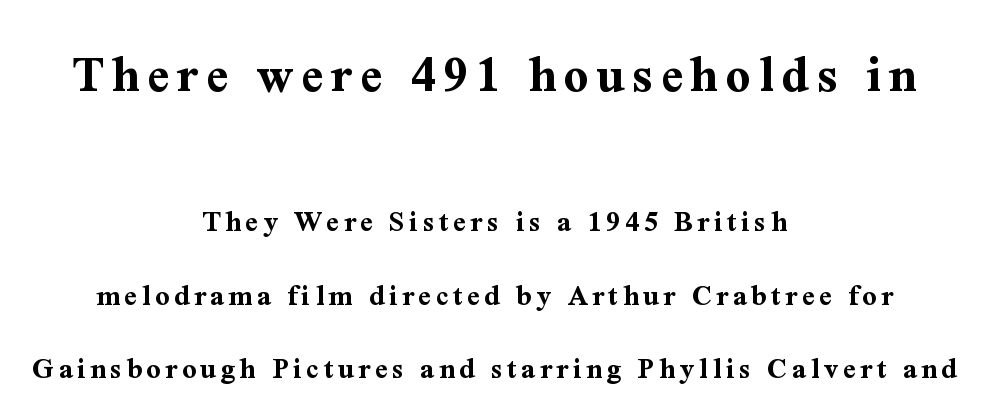
Q: Is the text bold? A: Yes.
Q: Is the text italic (slanted)? A: No, it is upright.
Q: Is the typeface a serif or a sans-serif typeface? A: Serif.
Q: Is the text underlined? A: No.
Q: How is the paragraph aligned? A: Centered.
Q: Is the spacing between lines tight, normal or loose? A: Loose.
Q: Which block of text is set in a larger size, the first (top) or the second (bottom)? A: The first (top) one.
Q: Width (condensed, normal, or wide)? A: Normal.
Q: Stroke contrast? A: Medium.
Q: x-height? A: Medium.
Q: Monospaced? A: No.
